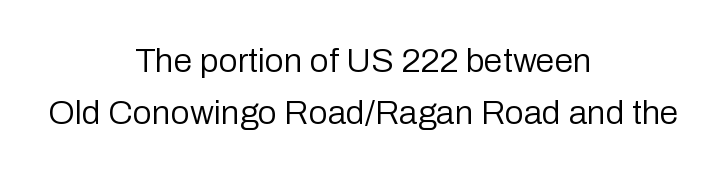
Clear beneath every line of the passage. Leftover space on each line is divided equally before and after the words. Proportional: the letters do not fall into vertical columns. In terms of letterspacing, this is plain default setting. Heft: none added — not bold.
